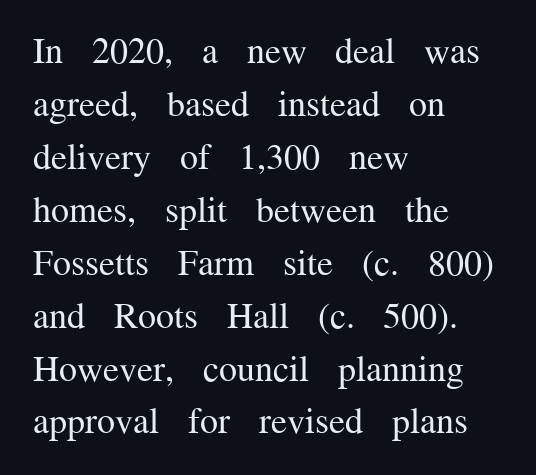
The image shows 36 px regular-weight serif type, upright; set left-aligned, normal line spacing (1.47x), normal letter spacing, not underlined; medium stroke contrast and a medium x-height.
